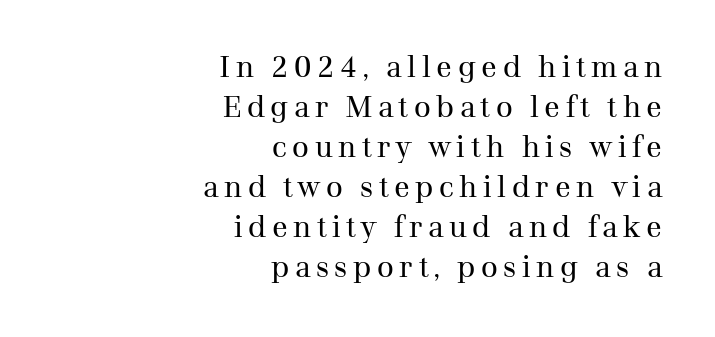
The letters advance in unequal steps, a hallmark of proportional type. In terms of letterform style, serifs are clearly present. The gap between lines stays unmarked. This is roman type, the default non-slanted kind. Each stroke keeps to a modest, everyday thickness or less.
